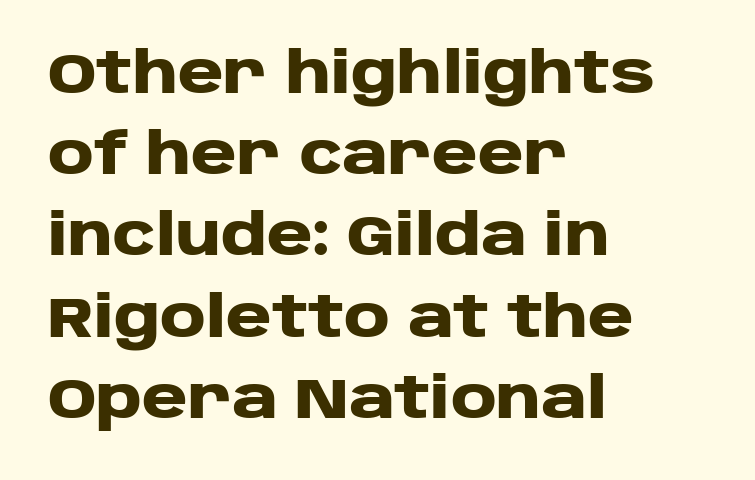
The image shows 56 px heavy, wide sans-serif type, upright; set left-aligned, normal line spacing (1.45x), normal letter spacing, not underlined; low stroke contrast and a large x-height.
